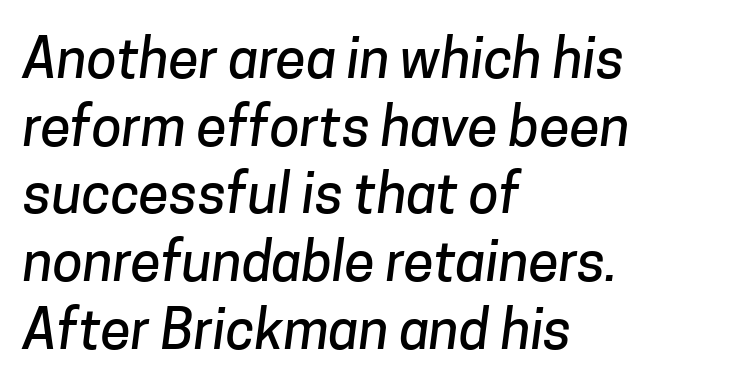
The glyphs are unaccompanied by any horizontal stroke below them. Caption: standard tracking, unaltered. The lines are quadded left. The passage shown is typed in a proportional face where columns would drift. Type style note: lacks serifs.
